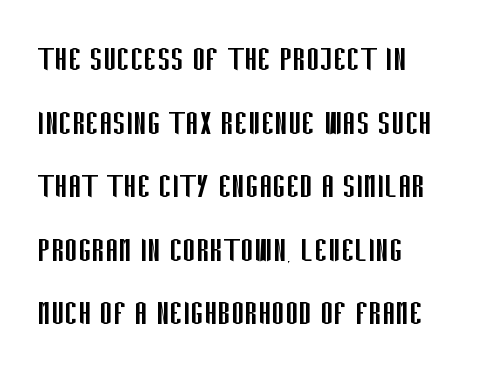
{"serif": "no", "italic": "no", "bold": "no", "weight": "regular", "width": "condensed", "stroke_contrast": "low", "x_height": "large", "monospaced": "no", "underline": "no", "align": "left", "line_spacing": "normal", "line_spacing_ratio": 1.59, "letter_spacing": "normal", "letter_spacing_em": 0.0, "glyph_px": 40}
